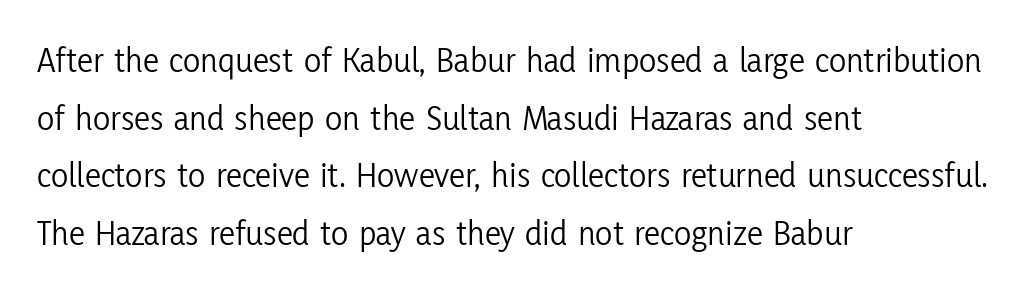
Q: Is the text bold? A: No.
Q: Is the text italic (slanted)? A: No, it is upright.
Q: Is the typeface a serif or a sans-serif typeface? A: Sans-serif.
Q: Is the text underlined? A: No.
Q: How is the paragraph aligned? A: Left-aligned.
Q: Is the spacing between letters normal or unusually wide? A: Normal.
Q: Is the spacing between lines tight, normal or loose? A: Normal.
Q: Width (condensed, normal, or wide)? A: Condensed.
Q: Stroke contrast? A: Low.
Q: x-height? A: Medium.
Q: Monospaced? A: No.
